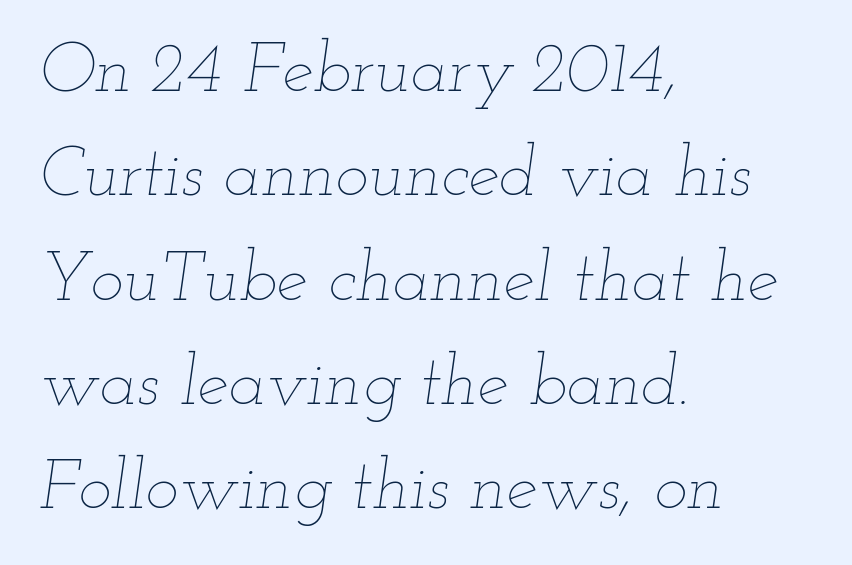
{"italic": "yes", "lean": "right", "slant_degrees": 12, "bold": "no", "weight": "thin", "width": "wide", "stroke_contrast": "low", "x_height": "small", "monospaced": "no", "underline": "no", "align": "left", "line_spacing": "normal", "line_spacing_ratio": 1.49, "letter_spacing": "normal", "letter_spacing_em": 0.0, "glyph_px": 70}
